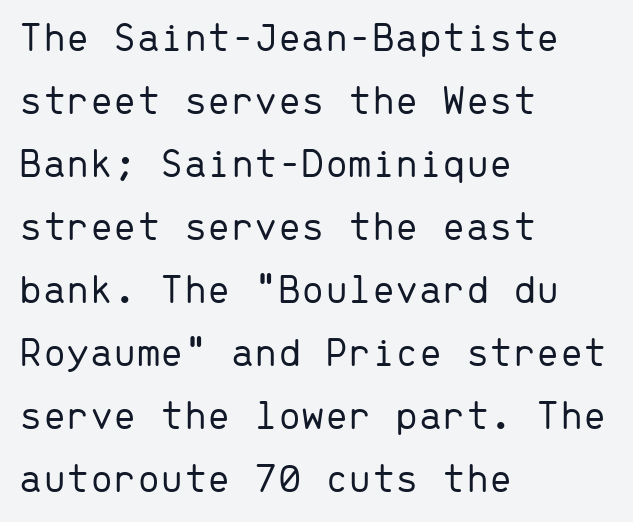
Q: Is the text bold? A: No.
Q: Is the text italic (slanted)? A: No, it is upright.
Q: Is the typeface a serif or a sans-serif typeface? A: Sans-serif.
Q: Is the text underlined? A: No.
Q: How is the paragraph aligned? A: Left-aligned.
Q: Is the spacing between letters normal or unusually wide? A: Normal.
Q: Is the spacing between lines tight, normal or loose? A: Normal.
Q: Width (condensed, normal, or wide)? A: Normal.
Q: Stroke contrast? A: Low.
Q: x-height? A: Medium.
Q: Monospaced? A: Yes.
